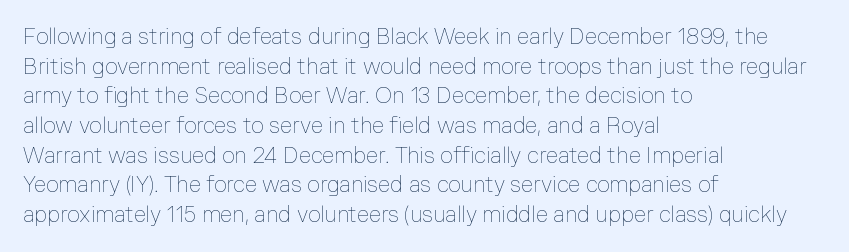
{"italic": "no", "bold": "no", "underline": "no", "align": "left", "line_spacing": "normal", "line_spacing_ratio": 1.35, "letter_spacing": "normal", "letter_spacing_em": 0.0, "glyph_px": 22}
